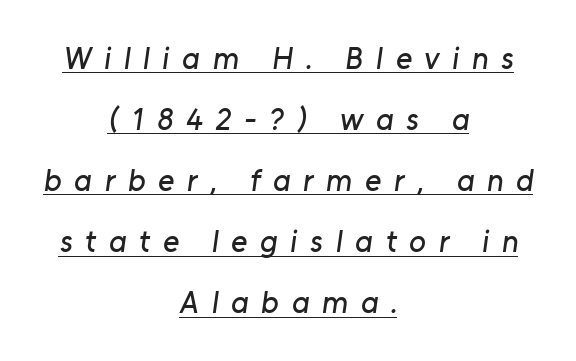
Q: Is the typeface a serif or a sans-serif typeface? A: Sans-serif.
Q: Is the text underlined? A: Yes.
Q: How is the paragraph aligned? A: Centered.
Q: Is the spacing between letters normal or unusually wide? A: Unusually wide.
Q: Is the spacing between lines tight, normal or loose? A: Loose.
Q: Width (condensed, normal, or wide)? A: Normal.
Q: Stroke contrast? A: Low.
Q: x-height? A: Medium.
Q: Monospaced? A: No.
